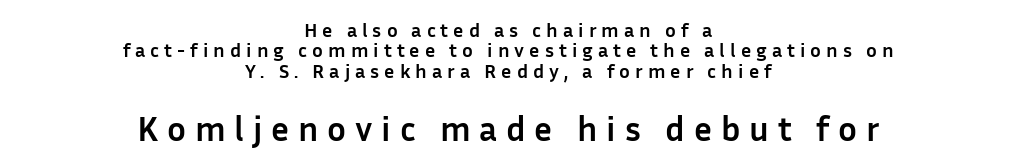
Q: Is the text bold? A: Yes.
Q: Is the text italic (slanted)? A: No, it is upright.
Q: Is the typeface a serif or a sans-serif typeface? A: Sans-serif.
Q: Is the text underlined? A: No.
Q: How is the paragraph aligned? A: Centered.
Q: Is the spacing between letters normal or unusually wide? A: Unusually wide.
Q: Is the spacing between lines tight, normal or loose? A: Tight.
Q: Which block of text is set in a larger size, the first (top) or the second (bottom)? A: The second (bottom) one.
Q: Width (condensed, normal, or wide)? A: Normal.
Q: Stroke contrast? A: Low.
Q: x-height? A: Medium.
Q: Monospaced? A: No.
